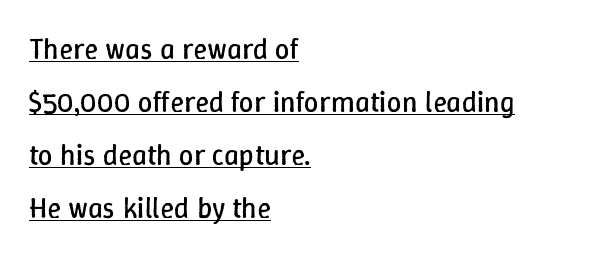
The image shows 29 px regular-weight type, upright; set left-aligned, line spacing 1.83x, normal letter spacing, underlined; low stroke contrast and a medium x-height.
